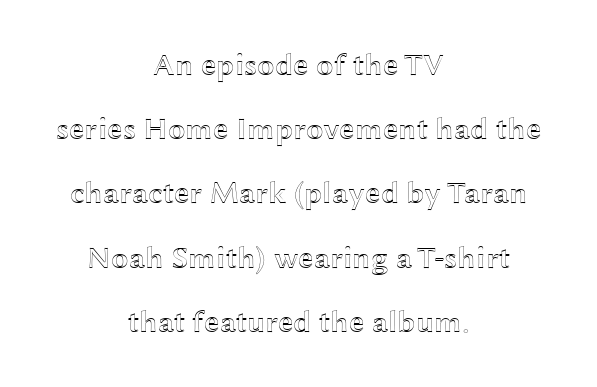
{"italic": "no", "width": "wide", "x_height": "medium", "monospaced": "no", "underline": "no", "align": "center", "line_spacing": "loose", "line_spacing_ratio": 2.07, "letter_spacing": "normal", "letter_spacing_em": 0.0, "glyph_px": 31}
